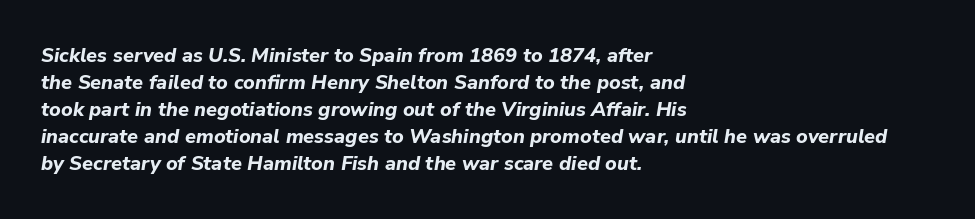
The image shows 20 px bold type, italic (leaning right); set left-aligned, normal line spacing (1.35x), normal letter spacing, not underlined.
